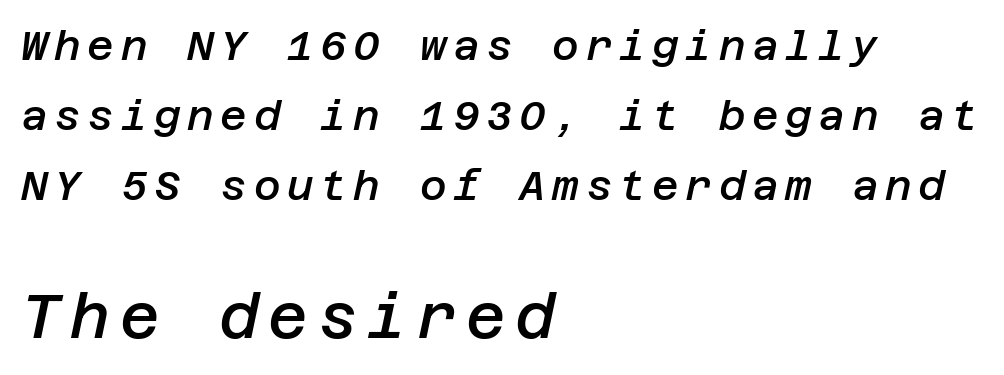
{"italic": "yes", "lean": "right", "slant_degrees": 12, "bold": "semi", "weight": "semibold", "width": "normal", "stroke_contrast": "low", "x_height": "large", "underline": "no", "align": "left", "line_spacing_ratio": 1.71, "larger_block": "second", "size_ratio": 1.49, "glyph_px": 61}
